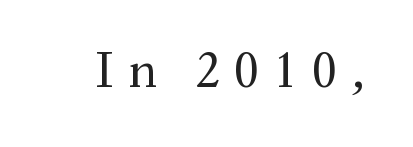
The image shows 52 px regular-weight serif type, upright; set unusually wide letter spacing (+0.28 em), not underlined; medium stroke contrast and a medium x-height.
